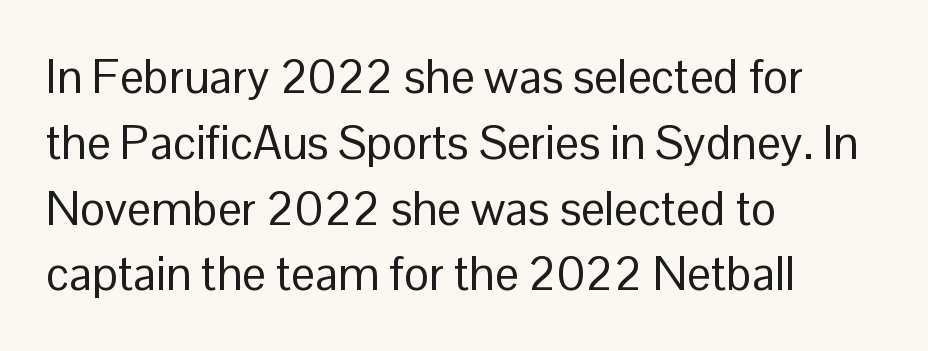
The image shows 47 px regular-weight sans-serif type, upright; set left-aligned, normal line spacing (1.4x), normal letter spacing, not underlined; low stroke contrast and a medium x-height.
